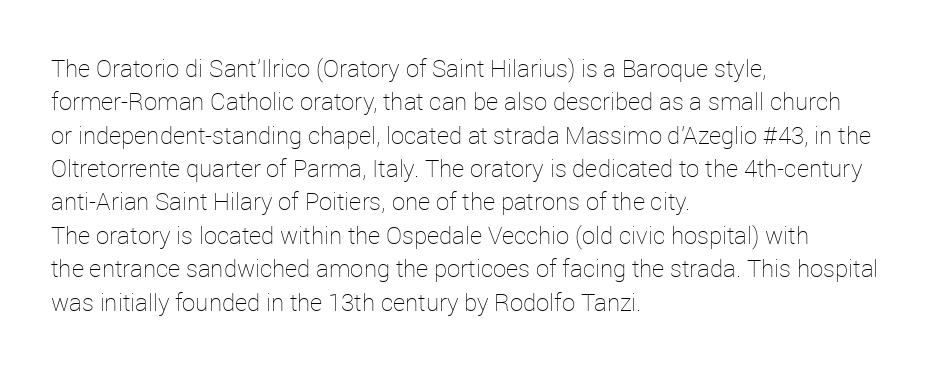
{"italic": "no", "bold": "no", "underline": "no", "align": "left", "line_spacing": "normal", "line_spacing_ratio": 1.39, "letter_spacing": "normal", "letter_spacing_em": 0.0, "glyph_px": 24}
